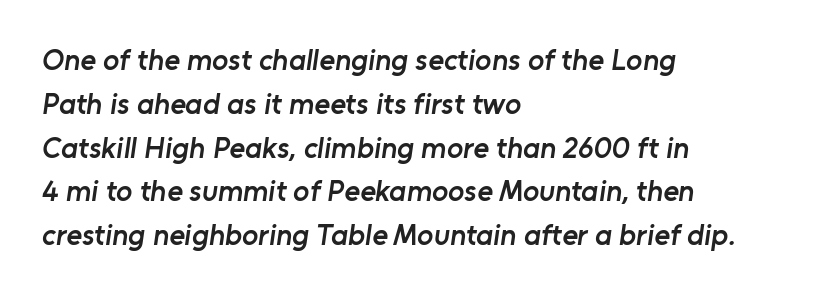
The image shows 30 px semibold sans-serif type; set left-aligned, normal line spacing (1.46x), normal letter spacing, not underlined; low stroke contrast and a medium x-height.
